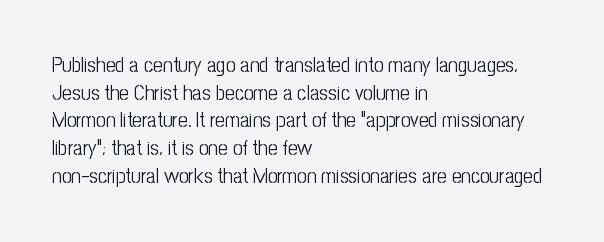
The image shows 21 px text type, upright; set left-aligned, normal line spacing (1.32x), normal letter spacing, not underlined.
